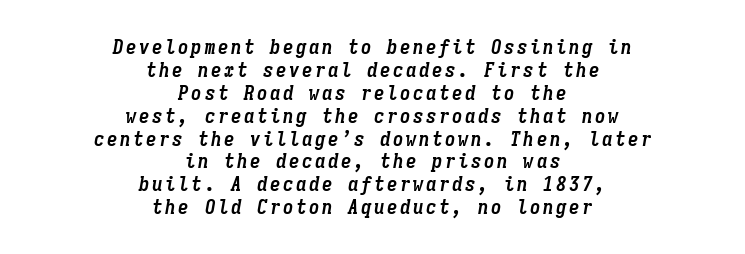
The lines in this sample share a center point and differ in where they start and stop. This is heavy type, rendered in bold. The vertical gap from one line to the next is small. Only glyphs here, with clear space below each row. The axis of the letterforms is tilted away from vertical.
